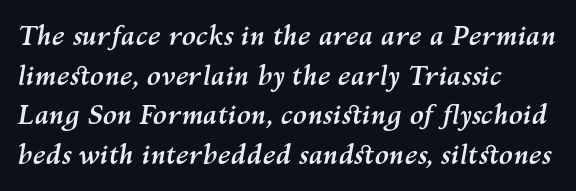
Q: Is the text bold? A: Yes.
Q: Is the text italic (slanted)? A: Yes, it leans right by about 10 degrees.
Q: Is the text underlined? A: No.
Q: How is the paragraph aligned? A: Left-aligned.
Q: Is the spacing between letters normal or unusually wide? A: Normal.
Q: Is the spacing between lines tight, normal or loose? A: Normal.
